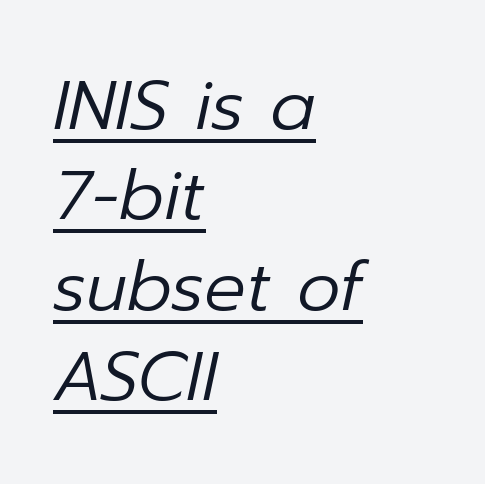
Q: Is the text bold? A: No.
Q: Is the text italic (slanted)? A: Yes, it leans right by about 12 degrees.
Q: Is the text underlined? A: Yes.
Q: How is the paragraph aligned? A: Left-aligned.
Q: Is the spacing between letters normal or unusually wide? A: Normal.
Q: Is the spacing between lines tight, normal or loose? A: Normal.
Q: Width (condensed, normal, or wide)? A: Normal.
Q: Stroke contrast? A: Low.
Q: x-height? A: Medium.
Q: Monospaced? A: No.
